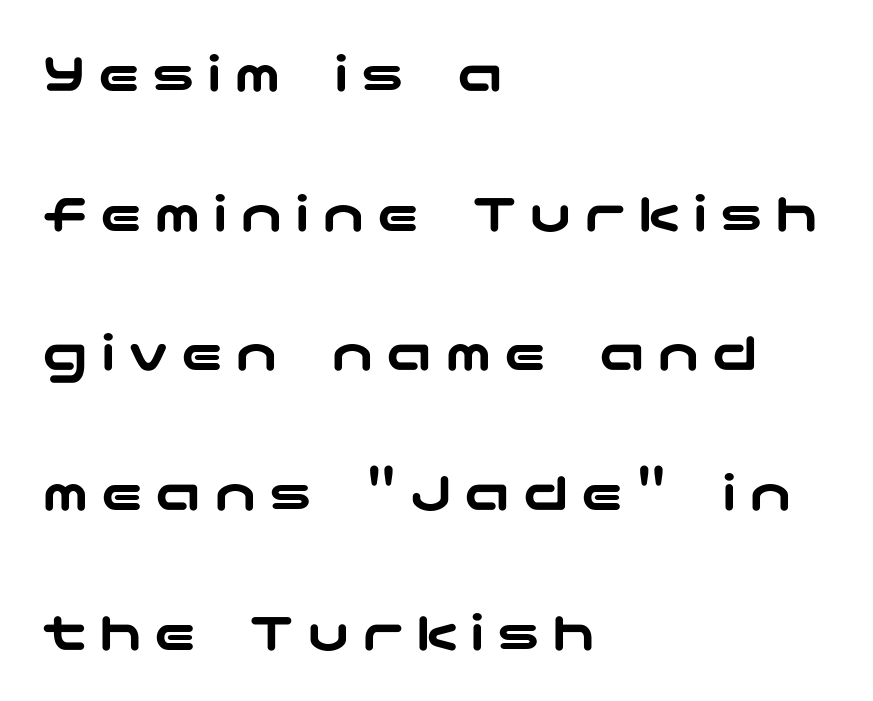
{"serif": "no", "italic": "no", "width": "wide", "stroke_contrast": "low", "x_height": "medium", "underline": "no", "align": "left", "line_spacing": "loose", "line_spacing_ratio": 2.45, "letter_spacing": "wide", "letter_spacing_em": 0.22, "glyph_px": 57}
